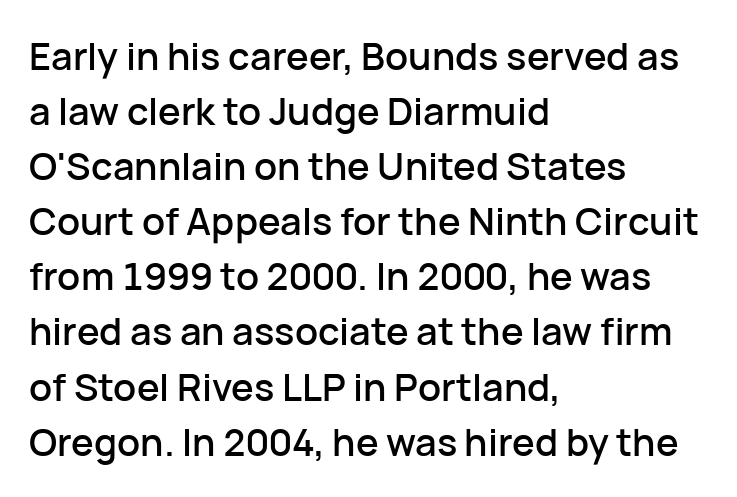
Compared with a centered layout, this one pins lines to the left instead. The lines sit at an ordinary, default distance from one another. In terms of posture, this sample is upright. Descenders hang freely into open space. The text was rendered using a sans face with plain stroke endings. This sample has the flowing, uneven cadence of proportional lettering.
